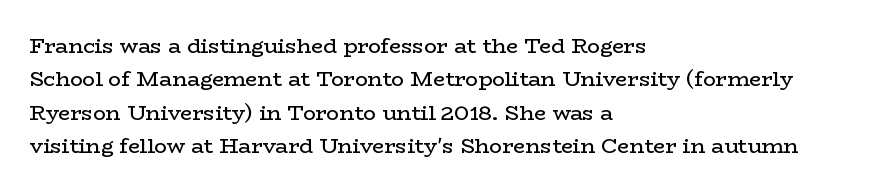
Q: Is the text bold? A: No.
Q: Is the text italic (slanted)? A: No, it is upright.
Q: Is the text underlined? A: No.
Q: How is the paragraph aligned? A: Left-aligned.
Q: Is the spacing between letters normal or unusually wide? A: Normal.
Q: Is the spacing between lines tight, normal or loose? A: Normal.
